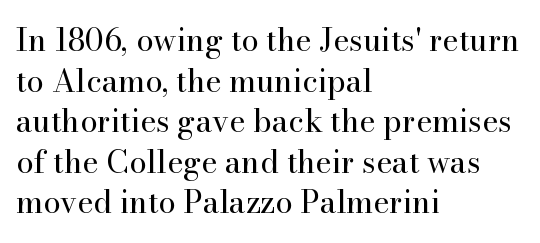
Nothing unusual about the tracking: characters are spaced as the font intends. Vertical spacing — default. If you drew a line through each stem, it would be perfectly vertical. Lines of text with bare space underneath. The typeface has the unassuming heft of standard copy or less. All the whitespace from short lines collects on the right.
